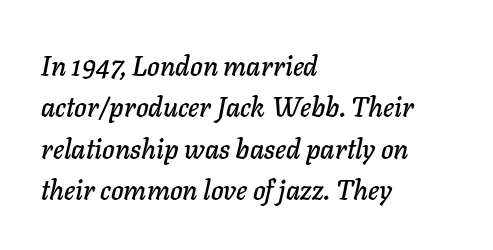
The image shows 27 px text type, italic (leaning right); set left-aligned, normal line spacing (1.53x), normal letter spacing, not underlined.
